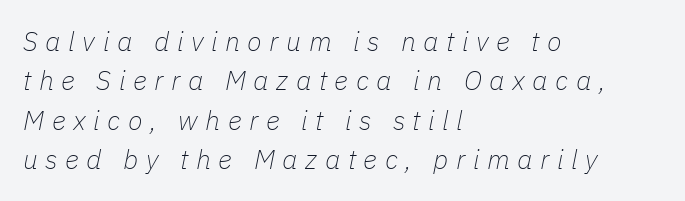
These lines are set flush left with a ragged right edge. Letter spacing: wide. Each new line begins a customary step beneath the previous one. Underlining? Definitely not there.
